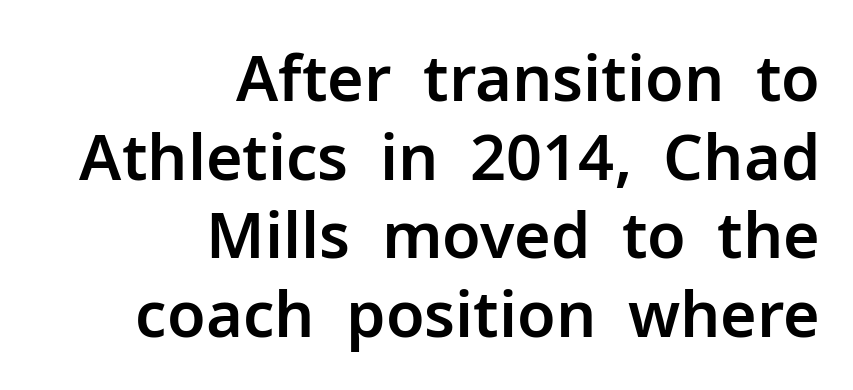
The image shows 63 px sans-serif type, upright; set right-aligned, normal line spacing (1.25x), normal letter spacing, not underlined; low stroke contrast and a medium x-height.
